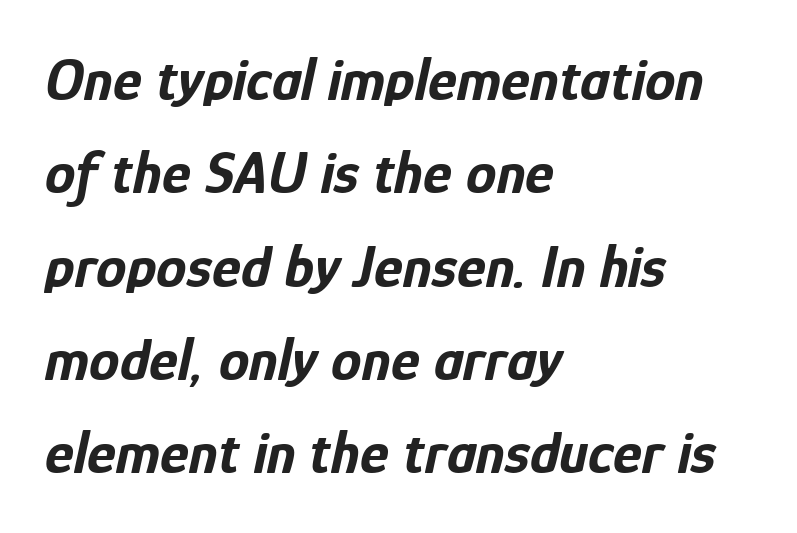
The image shows 61 px bold, condensed type, italic (leaning right); set left-aligned, normal line spacing (1.53x), normal letter spacing, not underlined; low stroke contrast and a medium x-height.
